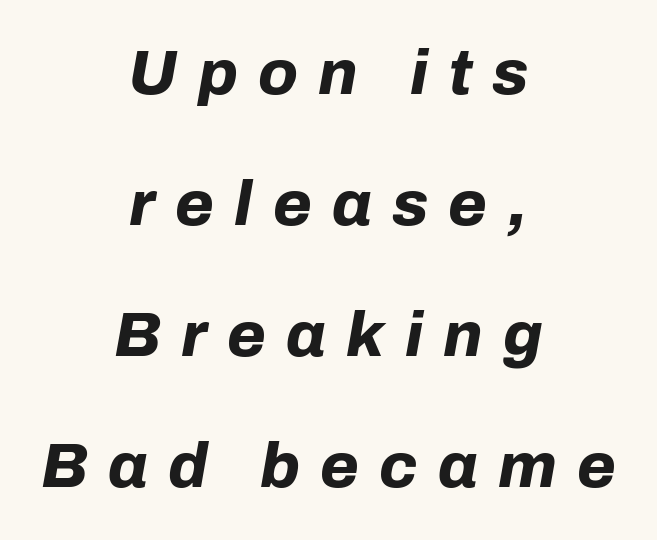
{"italic": "yes", "lean": "right", "slant_degrees": 10, "bold": "yes", "weight": "bold", "width": "normal", "stroke_contrast": "low", "x_height": "medium", "monospaced": "no", "underline": "no", "align": "center", "line_spacing": "loose", "line_spacing_ratio": 2.08, "letter_spacing": "wide", "letter_spacing_em": 0.32, "glyph_px": 63}
